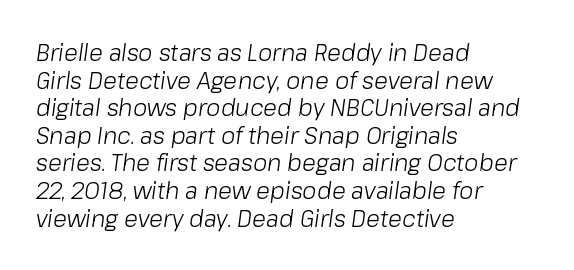
The image shows 23 px text type, italic (leaning right); set left-aligned, line spacing 1.2x, normal letter spacing, not underlined.
